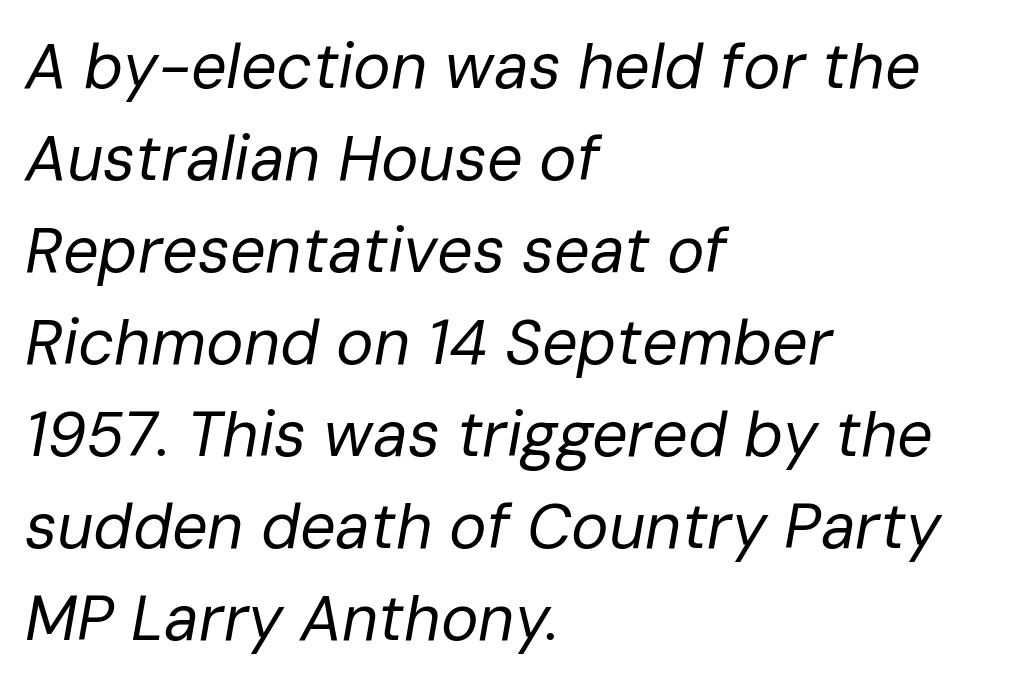
The image shows 63 px regular-weight type, italic (leaning right); set left-aligned, normal line spacing (1.46x), normal letter spacing, not underlined; low stroke contrast and a medium x-height.
